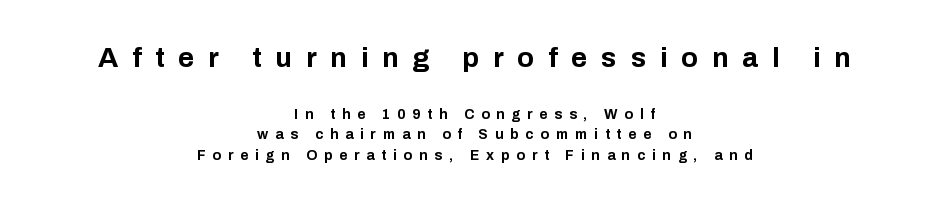
The image shows 28 px bold sans-serif type, upright; set centered, normal line spacing (1.47x), unusually wide letter spacing (+0.49 em), not underlined; the first (top) block is 2.0x larger; low stroke contrast and a medium x-height.
